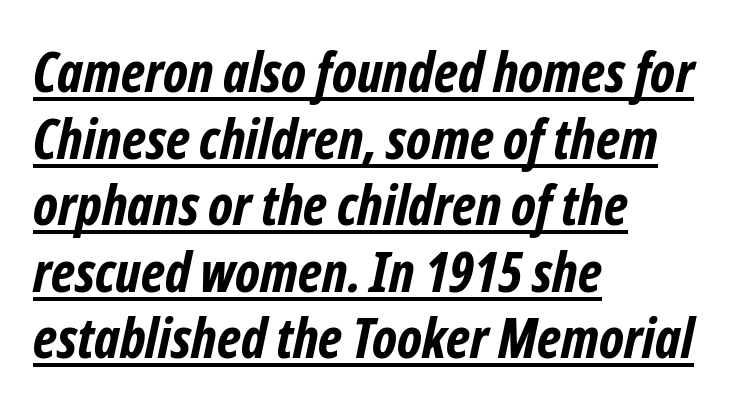
The image shows 55 px bold, condensed sans-serif type; set left-aligned, line spacing 1.21x, normal letter spacing, underlined; low stroke contrast and a medium x-height.
